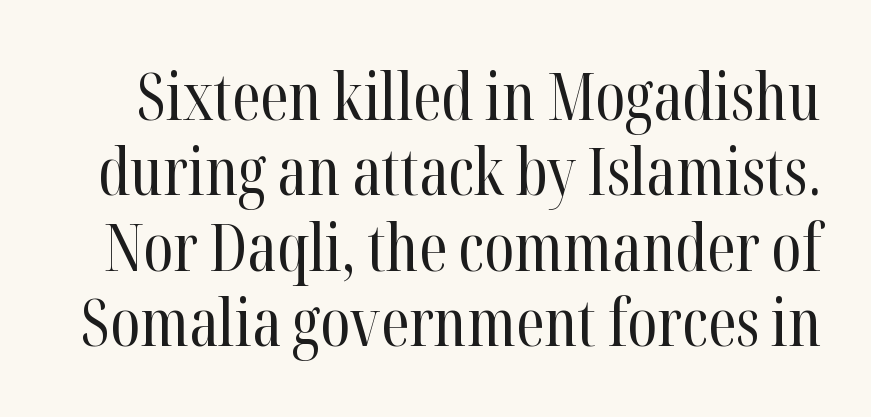
{"serif": "yes", "italic": "no", "bold": "no", "weight": "regular", "width": "condensed", "stroke_contrast": "high", "x_height": "medium", "monospaced": "no", "underline": "no", "line_spacing_ratio": 1.16, "letter_spacing": "normal", "letter_spacing_em": 0.0, "glyph_px": 65}
